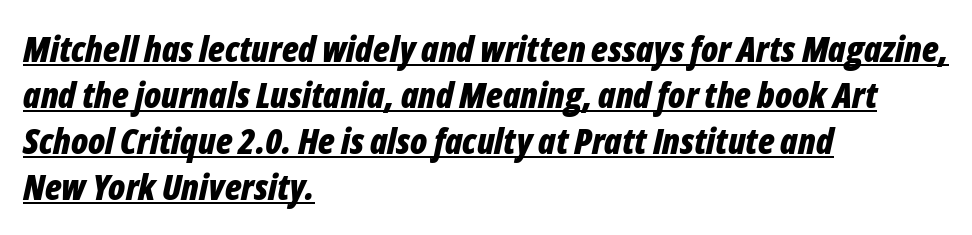
Q: Is the text bold? A: Yes.
Q: Is the text italic (slanted)? A: Yes, it leans right by about 12 degrees.
Q: Is the text underlined? A: Yes.
Q: How is the paragraph aligned? A: Left-aligned.
Q: Is the spacing between letters normal or unusually wide? A: Normal.
Q: Is the spacing between lines tight, normal or loose? A: Normal.
Q: Width (condensed, normal, or wide)? A: Condensed.
Q: Stroke contrast? A: Low.
Q: x-height? A: Medium.
Q: Monospaced? A: No.
